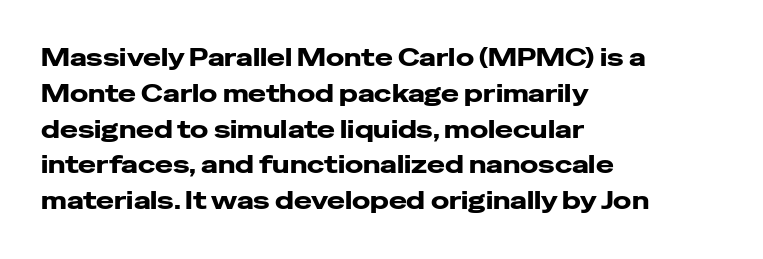
Italic: no, the glyphs are upright roman. Reading down the column, the eye jumps a familiar distance to each next line. Each row of text sits above clean, open space. Chunky letters — that's bold for sure.
